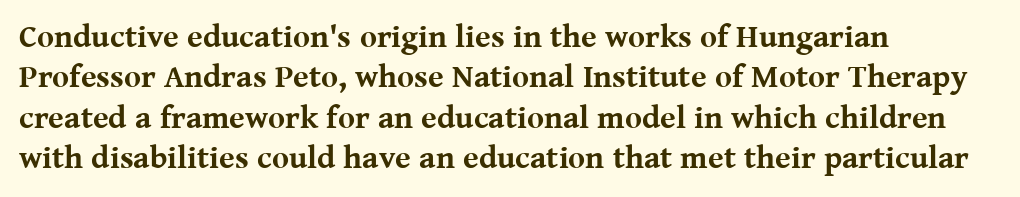
Q: Is the text bold? A: Yes.
Q: Is the text italic (slanted)? A: No, it is upright.
Q: Is the typeface a serif or a sans-serif typeface? A: Serif.
Q: Is the text underlined? A: No.
Q: How is the paragraph aligned? A: Left-aligned.
Q: Is the spacing between letters normal or unusually wide? A: Normal.
Q: Is the spacing between lines tight, normal or loose? A: Normal.
Q: Width (condensed, normal, or wide)? A: Normal.
Q: Stroke contrast? A: Medium.
Q: x-height? A: Medium.
Q: Monospaced? A: No.
